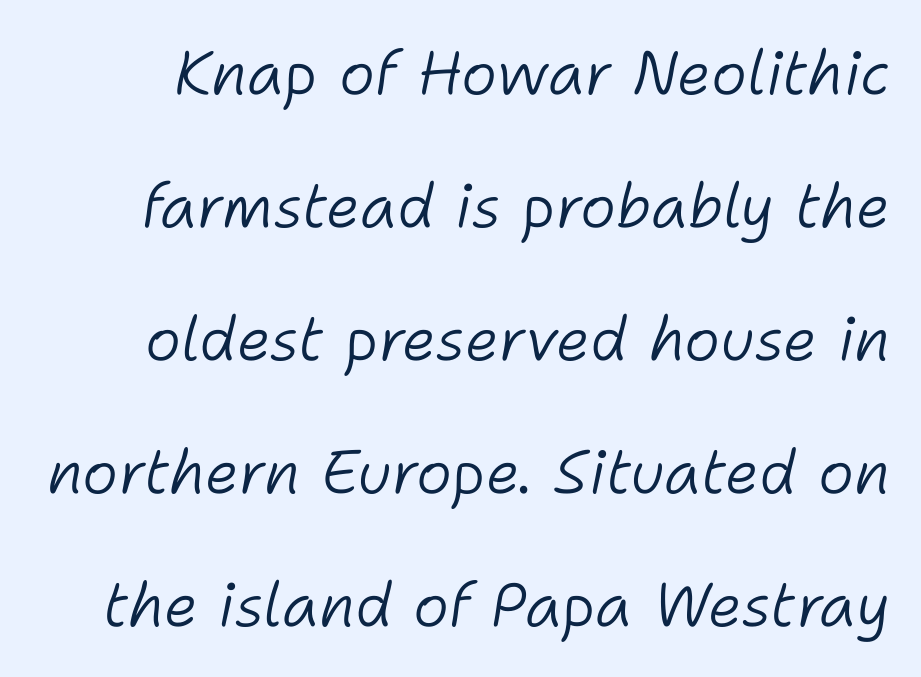
The image shows 61 px light type, italic (leaning right); set loose line spacing (2.18x), normal letter spacing, not underlined; low stroke contrast and a medium x-height.
